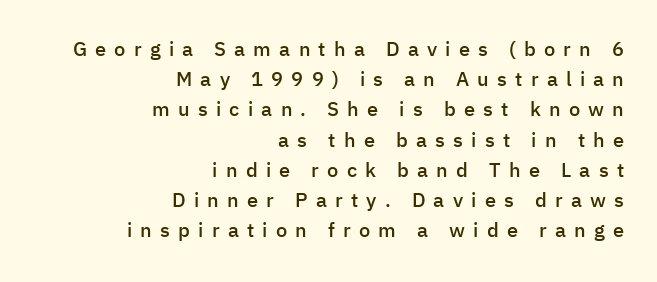
The image shows 20 px text type, upright; set right-aligned, normal line spacing (1.51x), unusually wide letter spacing (+0.41 em), not underlined.
